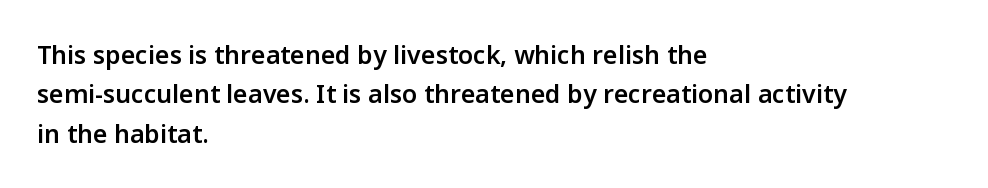
The image shows 25 px text type, upright; set left-aligned, normal line spacing (1.58x), normal letter spacing, not underlined.
